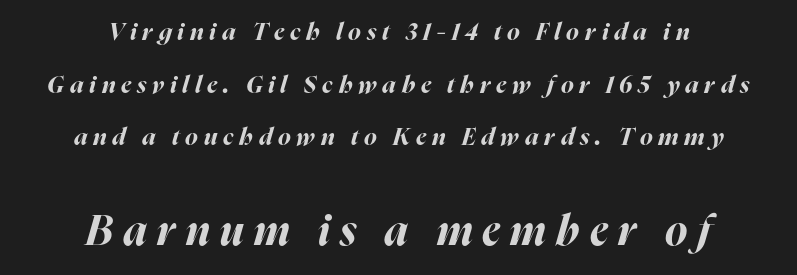
The image shows 42 px bold type, italic (leaning right); set centered, loose line spacing (2.19x), unusually wide letter spacing (+0.24 em), not underlined; the second (bottom) block is 1.75x larger; high stroke contrast and a medium x-height.
